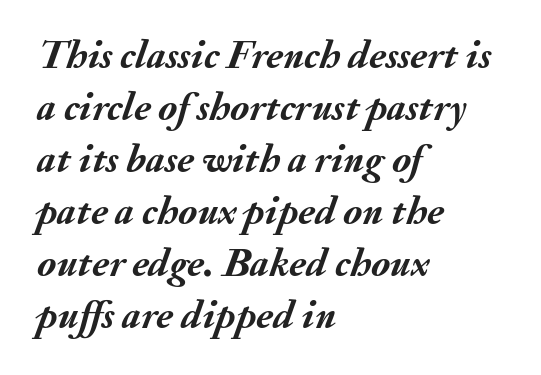
The image shows 40 px semibold type, italic (leaning right); set left-aligned, normal line spacing (1.3x), normal letter spacing, not underlined; medium stroke contrast and a small x-height.
